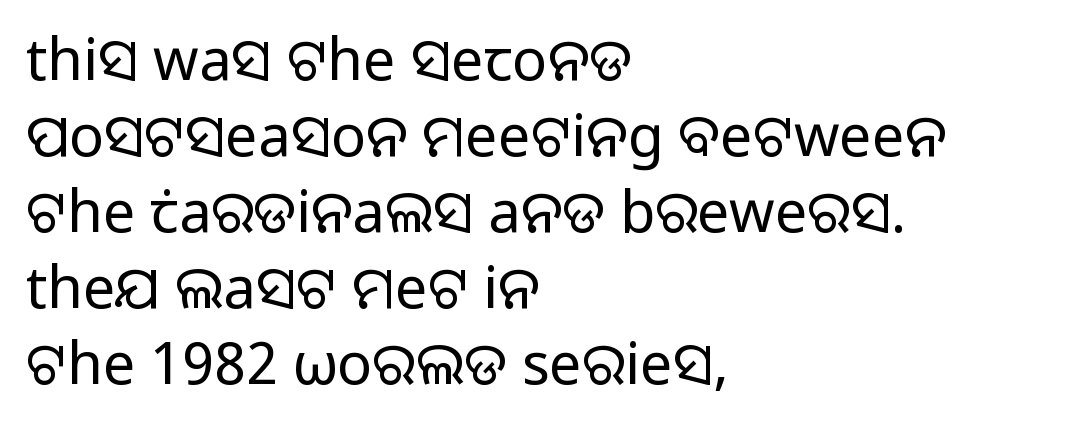
The image shows 58 px regular-weight sans-serif type, upright; set left-aligned, normal line spacing (1.31x), normal letter spacing, not underlined; low stroke contrast and a medium x-height.
